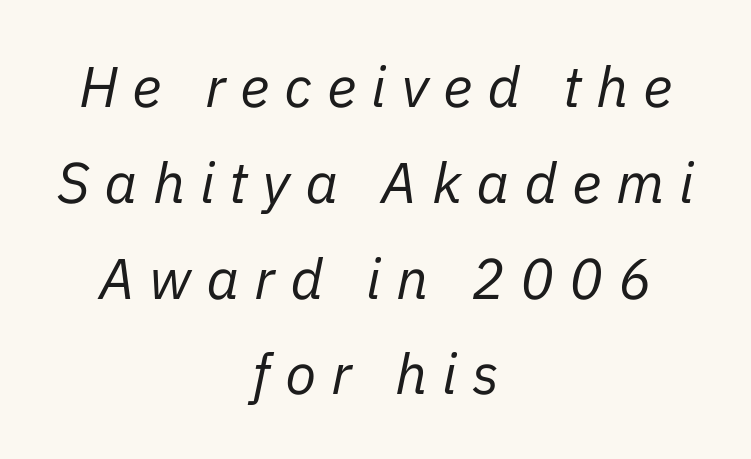
The image shows 57 px regular-weight type, italic (leaning right); set centered, normal line spacing (1.68x), unusually wide letter spacing (+0.26 em), not underlined; low stroke contrast and a medium x-height.
